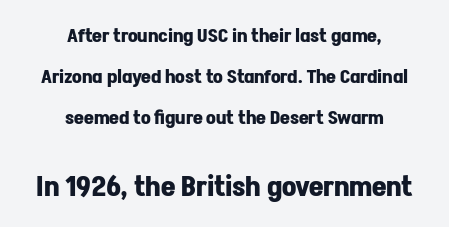
You can tell it's not italic because the verticals are truly vertical. These lines are rendered in a variable-pitch font. The strokes are fattened all the way to bold. Notice the wide empty band between every row — that's loose leading.
